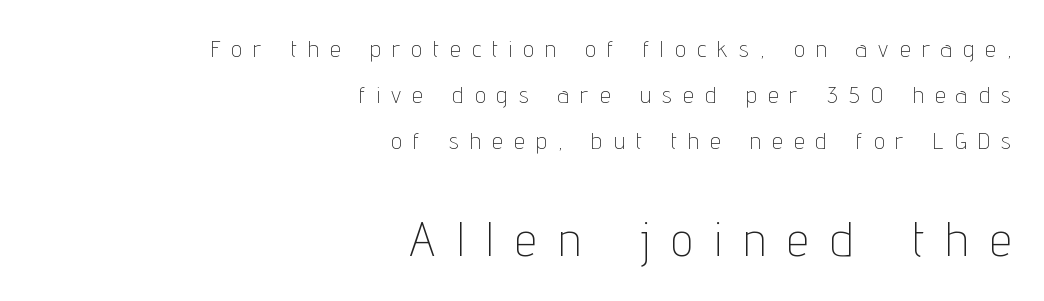
The image shows 48 px thin, condensed sans-serif type, upright; set right-aligned, loose line spacing (1.91x), unusually wide letter spacing (+0.48 em), not underlined; the second (bottom) block is 2.0x larger; low stroke contrast and a medium x-height.
